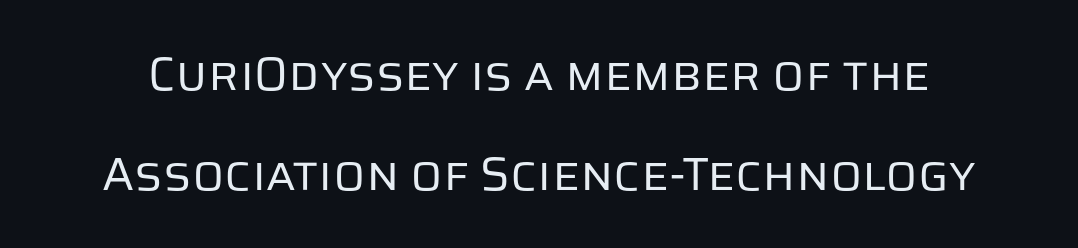
This sample uses an upright cut, with every glyph sitting square on the baseline. Is the type heavy? It reads as light-to-regular instead. Serifs: no, the terminals of the letterforms are clean. The horizontal fit of the characters is conventional and even. Do the characters align in a grid? No, the font is proportional.
